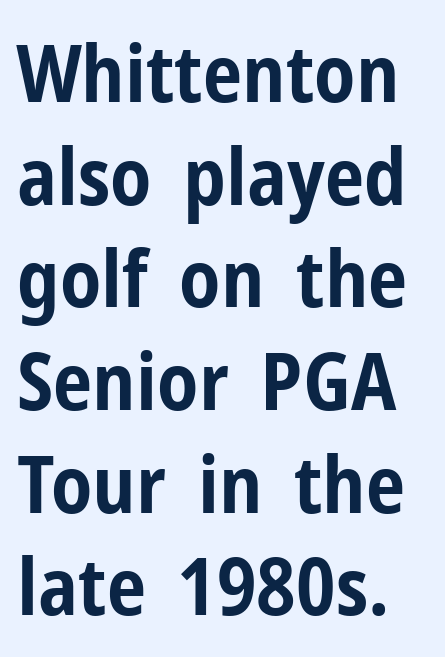
The image shows 79 px bold, condensed sans-serif type, upright; set normal line spacing (1.3x), normal letter spacing, not underlined; low stroke contrast and a medium x-height.
